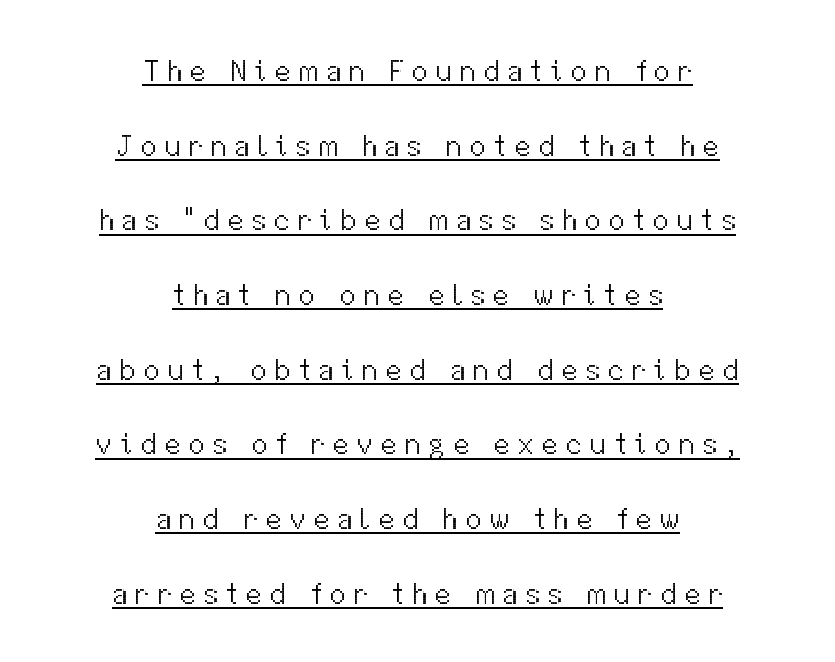
Q: Is the text bold? A: No.
Q: Is the text italic (slanted)? A: No, it is upright.
Q: Is the typeface a serif or a sans-serif typeface? A: Sans-serif.
Q: Is the text underlined? A: Yes.
Q: How is the paragraph aligned? A: Centered.
Q: Is the spacing between letters normal or unusually wide? A: Unusually wide.
Q: Is the spacing between lines tight, normal or loose? A: Loose.
Q: Width (condensed, normal, or wide)? A: Normal.
Q: Stroke contrast? A: Medium.
Q: x-height? A: Medium.
Q: Monospaced? A: No.
